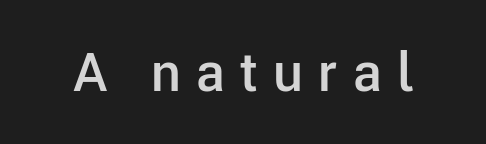
{"serif": "no", "italic": "no", "bold": "semi", "weight": "semibold", "width": "normal", "stroke_contrast": "low", "x_height": "medium", "monospaced": "no", "underline": "no", "letter_spacing": "wide", "letter_spacing_em": 0.29, "glyph_px": 53}
